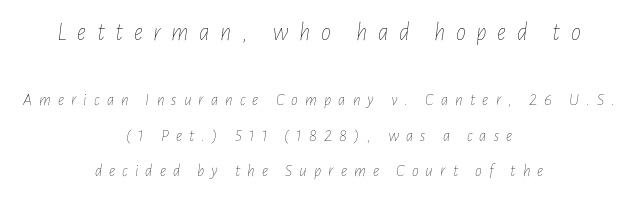
Q: Is the text bold? A: No.
Q: Is the text italic (slanted)? A: Yes, it leans right by about 7 degrees.
Q: Is the text underlined? A: No.
Q: How is the paragraph aligned? A: Centered.
Q: Is the spacing between letters normal or unusually wide? A: Unusually wide.
Q: Is the spacing between lines tight, normal or loose? A: Loose.
Q: Which block of text is set in a larger size, the first (top) or the second (bottom)? A: The first (top) one.
